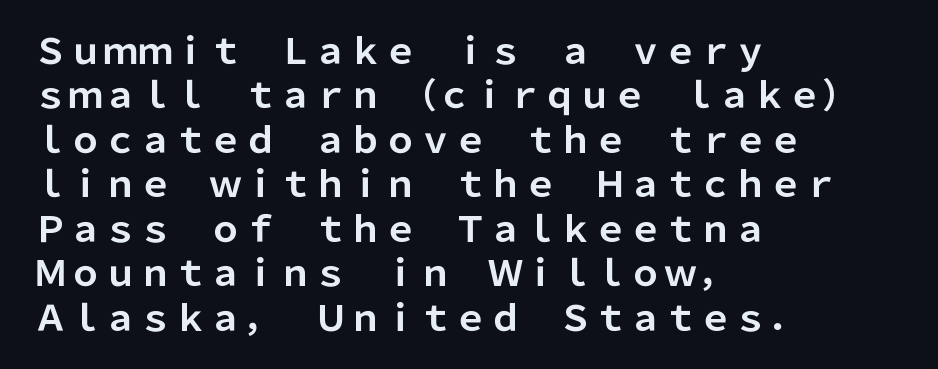
The letters advance in unequal steps, a hallmark of proportional type. Honestly, there is no underline to notice here at all. Does the type have serifs? No, each stem ends abruptly. This block has exactly the height ordinary leading produces. You'd pick this weight for a headline — it's a proper bold.
